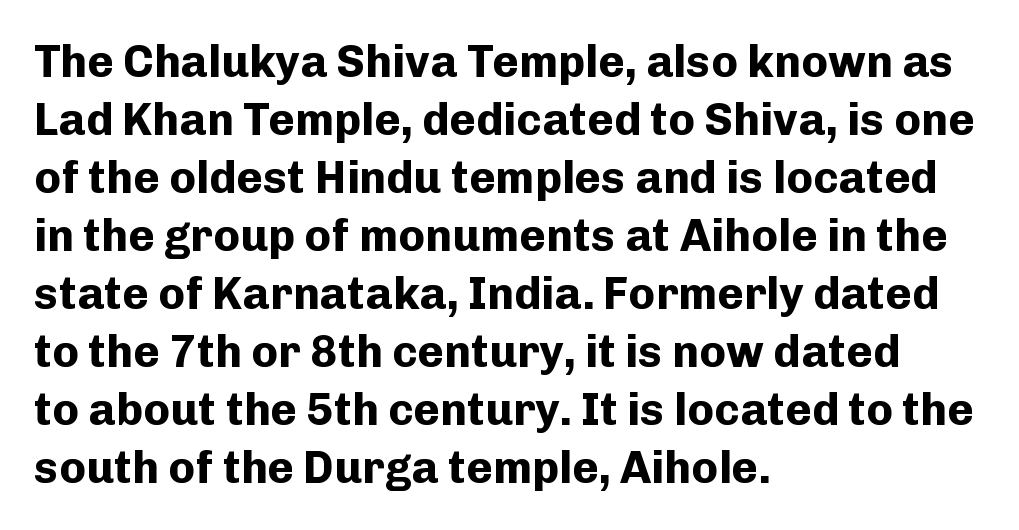
Q: Is the text bold? A: Yes.
Q: Is the text italic (slanted)? A: No, it is upright.
Q: Is the typeface a serif or a sans-serif typeface? A: Sans-serif.
Q: Is the text underlined? A: No.
Q: How is the paragraph aligned? A: Left-aligned.
Q: Is the spacing between letters normal or unusually wide? A: Normal.
Q: Is the spacing between lines tight, normal or loose? A: Normal.
Q: Width (condensed, normal, or wide)? A: Normal.
Q: Stroke contrast? A: Low.
Q: x-height? A: Medium.
Q: Monospaced? A: No.
